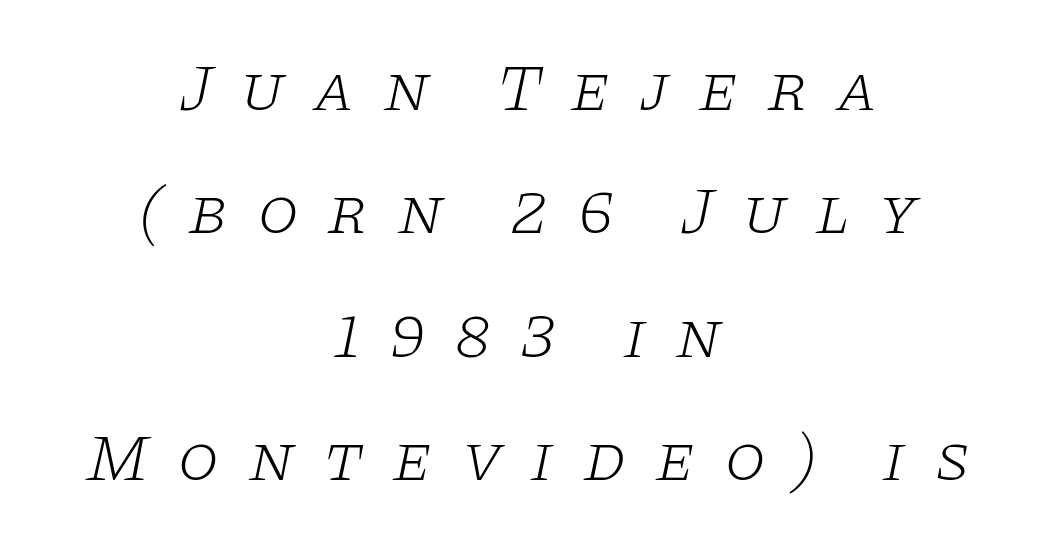
Proportional: the letters do not fall into vertical columns. The designer went with a serif here, giving each stem small feet. It's the slanting kind of type. Tracking value appears strongly positive — letters spread wide. No letter is thick-stroked: the sample isn't bold. Clear beneath every line of the passage.
